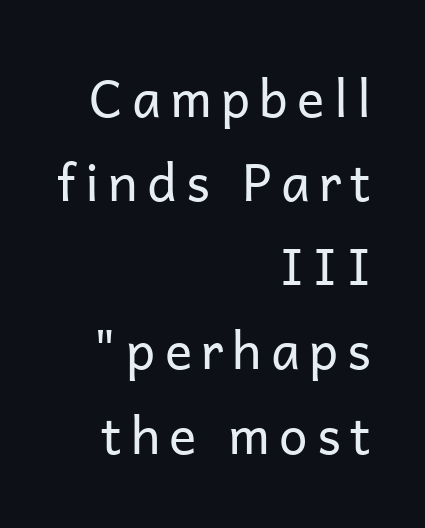
The image shows 51 px regular-weight sans-serif type, upright; set right-aligned, normal line spacing (1.65x), not underlined; low stroke contrast and a medium x-height.
